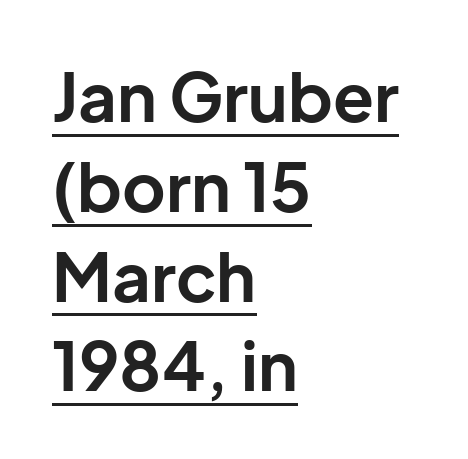
The image shows 67 px bold sans-serif type, upright; set left-aligned, normal line spacing (1.34x), normal letter spacing, underlined; low stroke contrast and a medium x-height.
